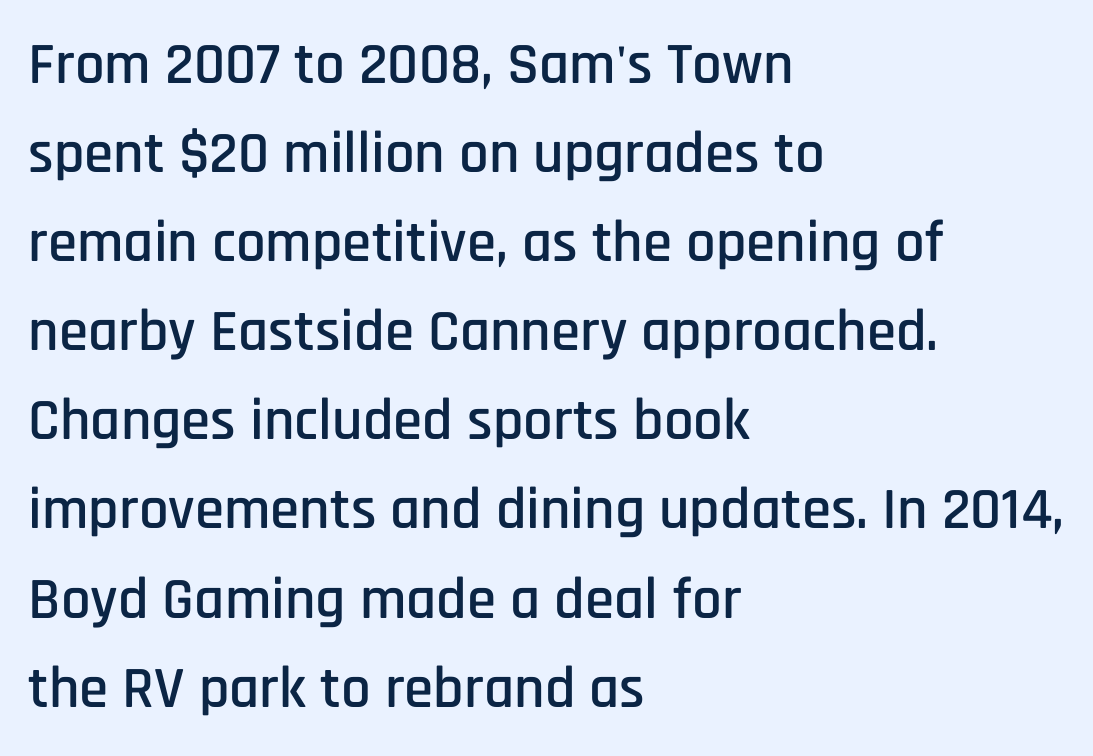
Vertical spacing — default. Does extra space separate the letters? No, they use regular spacing. Lines of text with bare space underneath. These lines were composed using upright roman letters.
